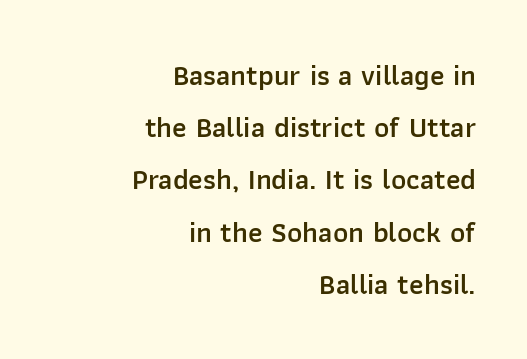
The glyphs in this specimen are sans serif. The face used here is rendered with its standard letterfit. Stems and bowls a touch heavier than normal — semibold. These lines were composed using upright roman letters. This rendering features lettering with no underline. Looks like regular typesetting: each glyph gets only the width it needs.
